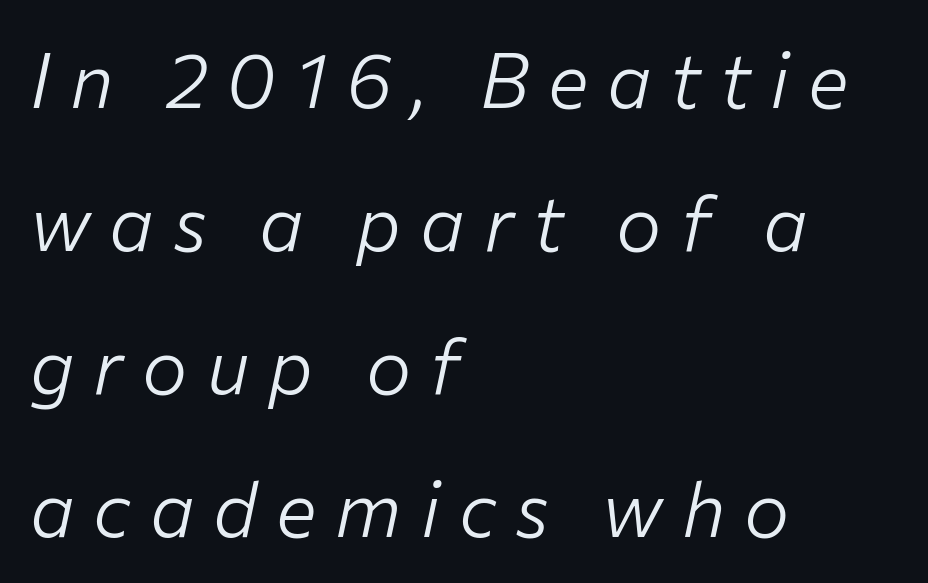
{"italic": "yes", "lean": "right", "slant_degrees": 12, "bold": "no", "weight": "light", "width": "normal", "stroke_contrast": "low", "x_height": "medium", "monospaced": "no", "underline": "no", "align": "left", "line_spacing_ratio": 1.88, "letter_spacing": "wide", "letter_spacing_em": 0.25, "glyph_px": 76}
